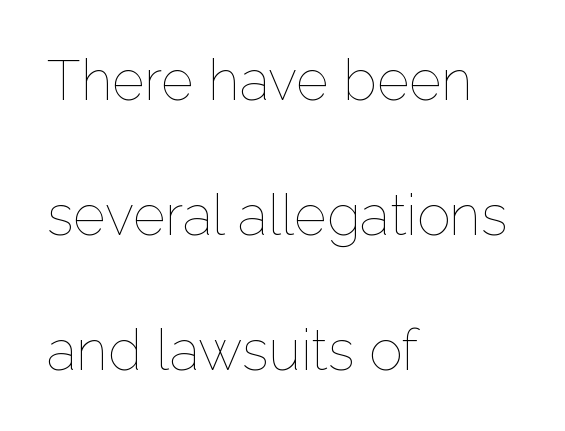
Q: Is the text bold? A: No.
Q: Is the text italic (slanted)? A: No, it is upright.
Q: Is the text underlined? A: No.
Q: How is the paragraph aligned? A: Left-aligned.
Q: Is the spacing between letters normal or unusually wide? A: Normal.
Q: Is the spacing between lines tight, normal or loose? A: Loose.
Q: Width (condensed, normal, or wide)? A: Normal.
Q: Stroke contrast? A: Low.
Q: x-height? A: Medium.
Q: Monospaced? A: No.
